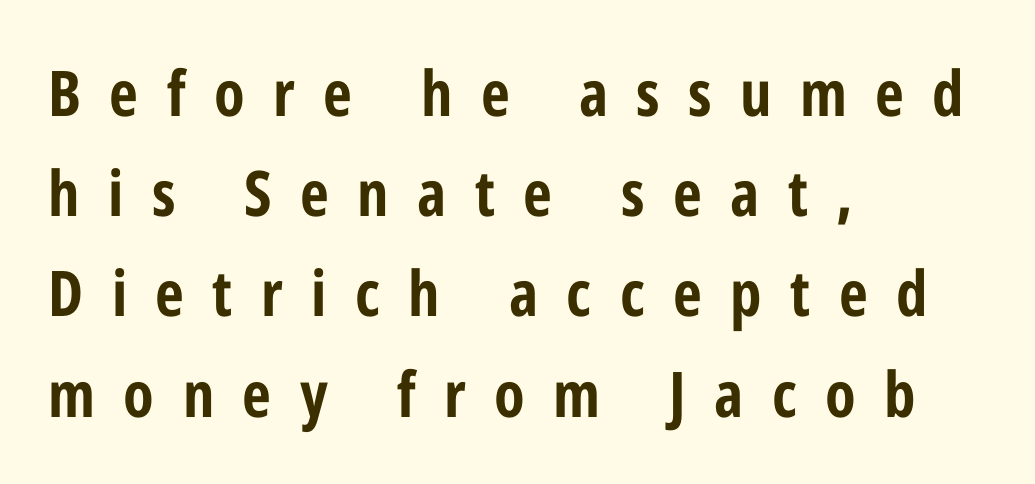
The image shows 63 px bold, condensed sans-serif type, upright; set left-aligned, normal line spacing (1.59x), unusually wide letter spacing (+0.45 em), not underlined; low stroke contrast and a medium x-height.
